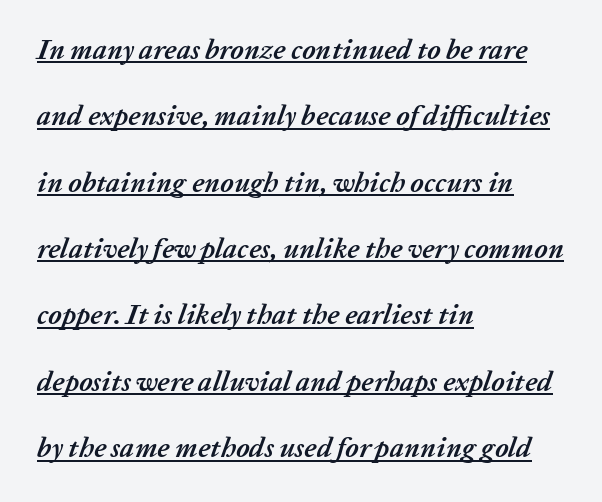
Compared with undecorated copy, this sample adds a rule below the words. You could not count columns in this text — the font is proportionally spaced. Compared with an ordinary text face, these strokes are far heavier — a full bold. Every character sits at an angle, as italics do.
